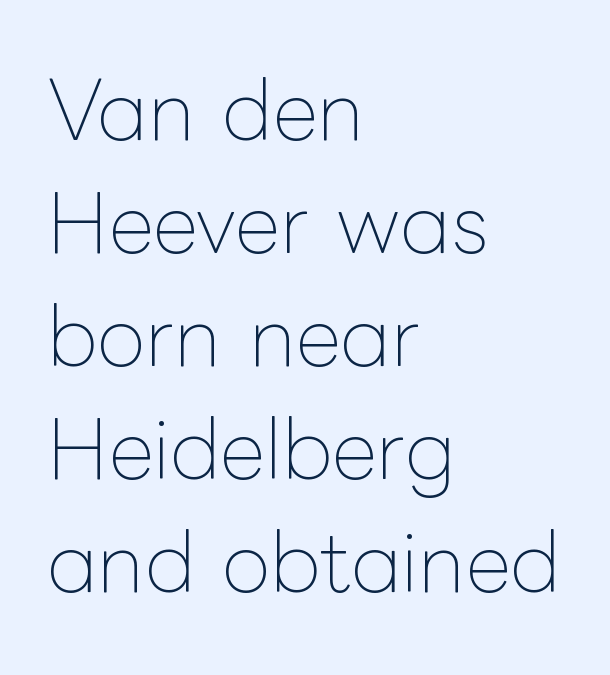
{"italic": "no", "bold": "no", "weight": "thin", "width": "normal", "stroke_contrast": "low", "x_height": "medium", "monospaced": "no", "underline": "no", "align": "left", "line_spacing": "normal", "line_spacing_ratio": 1.43, "letter_spacing": "normal", "letter_spacing_em": 0.0, "glyph_px": 79}
